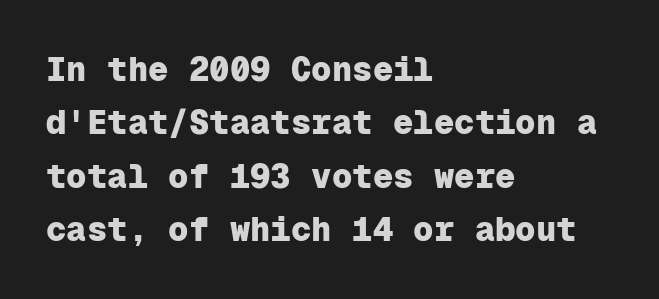
The image shows 34 px heavy sans-serif type, upright, monospaced; set left-aligned, normal line spacing (1.57x), normal letter spacing, not underlined; low stroke contrast and a medium x-height.
